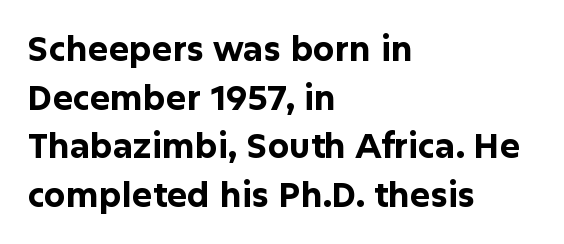
The image shows 34 px bold sans-serif type, upright; set left-aligned, normal line spacing (1.43x), normal letter spacing, not underlined; low stroke contrast and a medium x-height.
